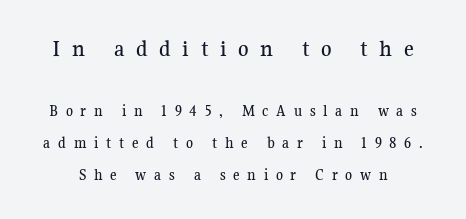
{"italic": "no", "underline": "no", "line_spacing": "loose", "line_spacing_ratio": 2.0, "letter_spacing": "wide", "letter_spacing_em": 0.48, "larger_block": "first", "size_ratio": 1.5, "glyph_px": 24}
